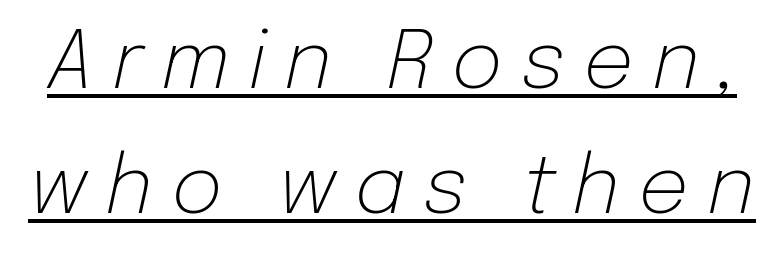
Spacing verdict: proportional, widths tailored to each character. The sample's only ornament is a line tracing under the words. There is plenty of visible air inserted between adjacent glyphs. The text carries the slant typical of an italic or oblique font. A typesetter would call this leading conventional body-copy spacing.
